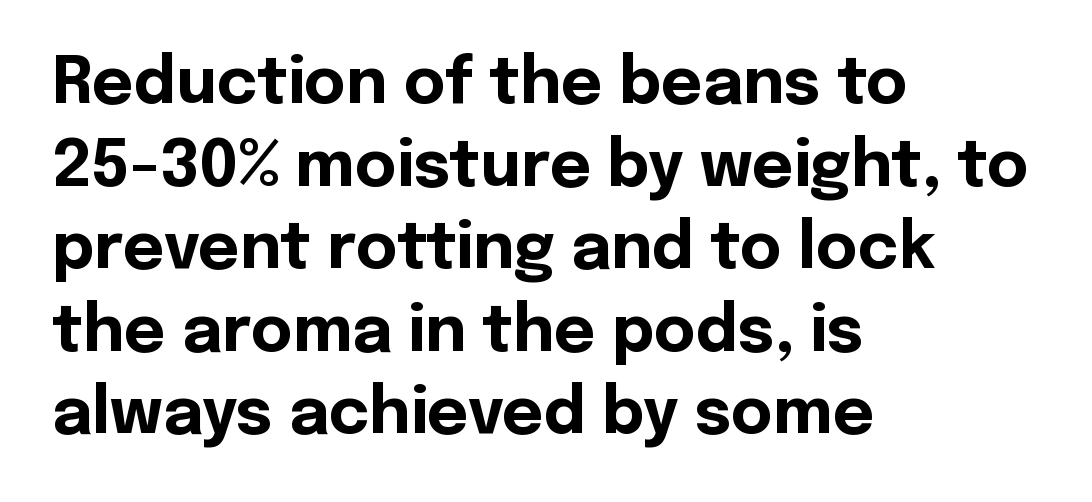
The image shows 64 px bold sans-serif type, upright; set left-aligned, normal line spacing (1.29x), normal letter spacing, not underlined; a medium x-height.
